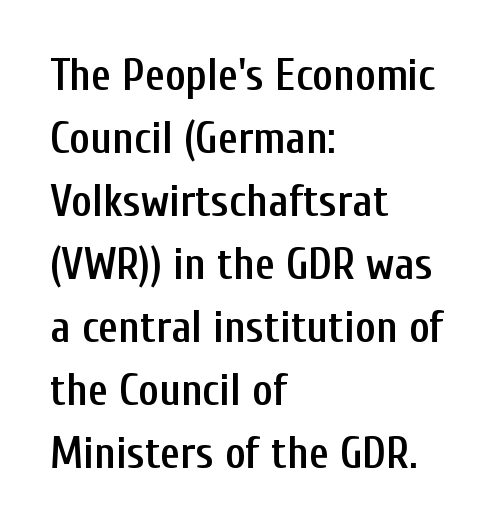
Typographic density is moderately raised because the face is semibold. No italicization has been applied; the sample stays upright. The words here are not underlined. Is the letter spacing exaggerated? No — it looks like the ordinary default.
